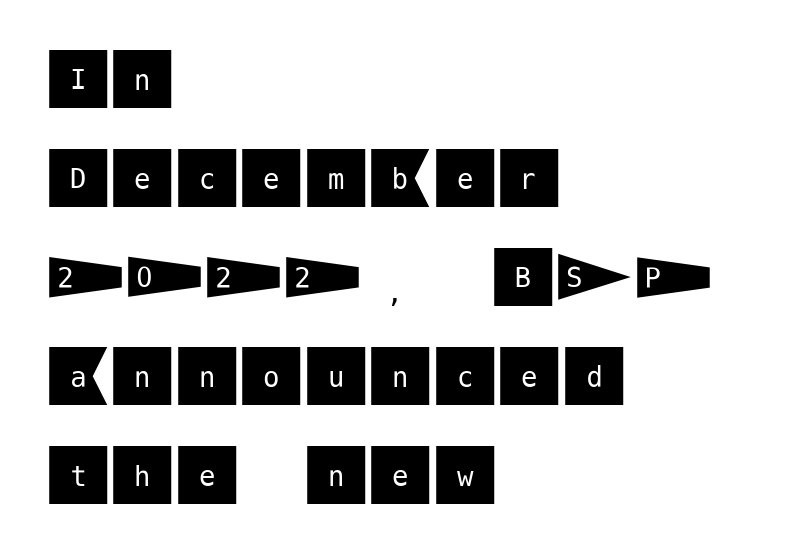
The image shows 66 px sans-serif type, upright; set left-aligned, normal line spacing (1.5x), normal letter spacing, not underlined; medium stroke contrast and a large x-height.
